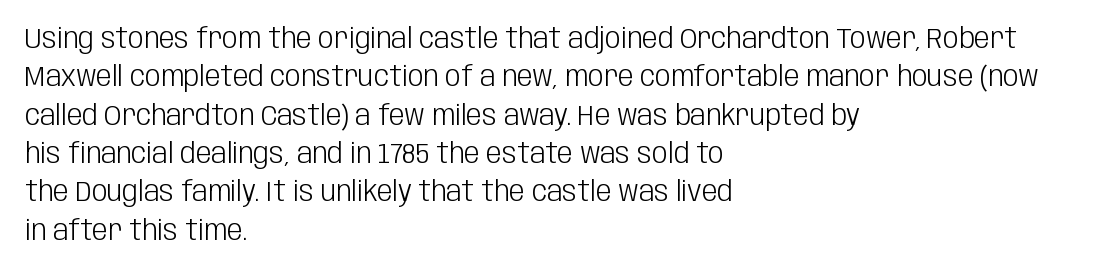
The image shows 28 px light, condensed sans-serif type, upright; set left-aligned, normal line spacing (1.37x), normal letter spacing, not underlined; low stroke contrast and a large x-height.
